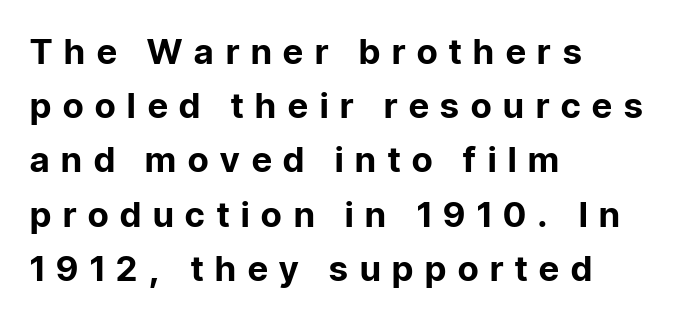
{"serif": "no", "italic": "no", "bold": "yes", "weight": "bold", "width": "normal", "stroke_contrast": "low", "x_height": "medium", "monospaced": "no", "underline": "no", "align": "left", "line_spacing": "normal", "line_spacing_ratio": 1.55, "letter_spacing": "wide", "letter_spacing_em": 0.34, "glyph_px": 35}
